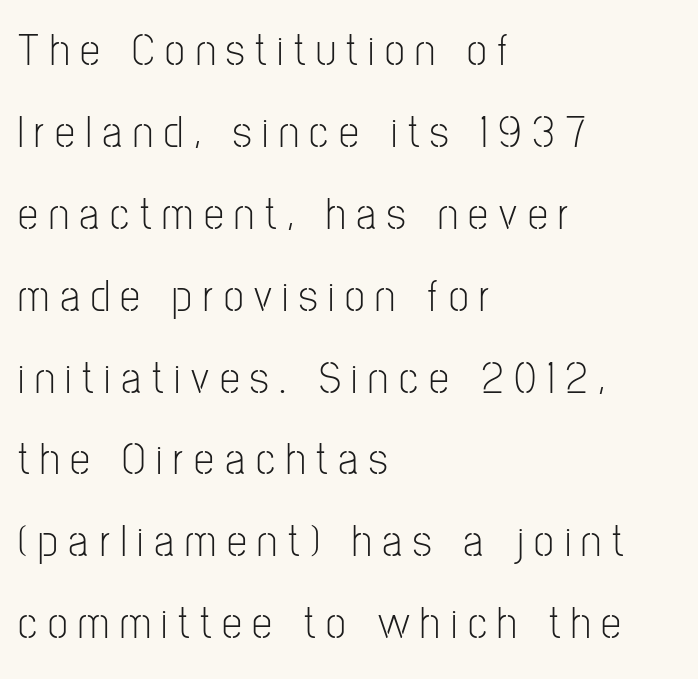
Q: Is the text bold? A: No.
Q: Is the text italic (slanted)? A: No, it is upright.
Q: Is the typeface a serif or a sans-serif typeface? A: Sans-serif.
Q: Is the text underlined? A: No.
Q: How is the paragraph aligned? A: Left-aligned.
Q: Is the spacing between letters normal or unusually wide? A: Unusually wide.
Q: Width (condensed, normal, or wide)? A: Condensed.
Q: Stroke contrast? A: Low.
Q: x-height? A: Medium.
Q: Monospaced? A: No.
